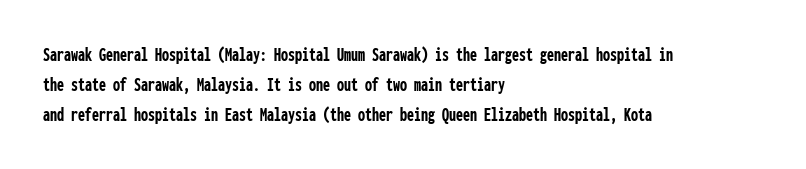
Where is the straight margin? On the left. Between one letter and the next there's only the usual sliver of space. Is there any slant? The stems are plumb. Every letter is thick-stroked: bold, no question.
